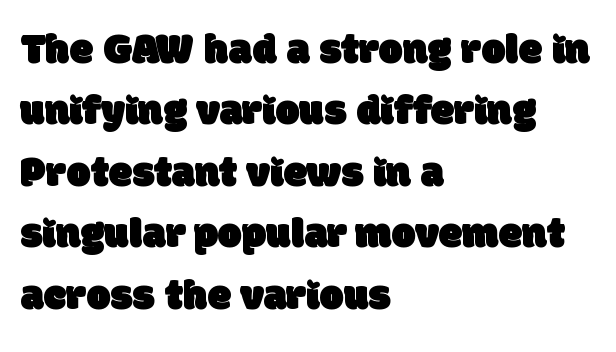
Has an underline been added? It has not. Left-aligned paragraph, ragged on the right. These lines are composed in type without serifs. The passage shown is typed in a proportional face where columns would drift. This rendering leaves character spacing at its baseline value. Regarding leading, the lines here are spaced in the standard way.
